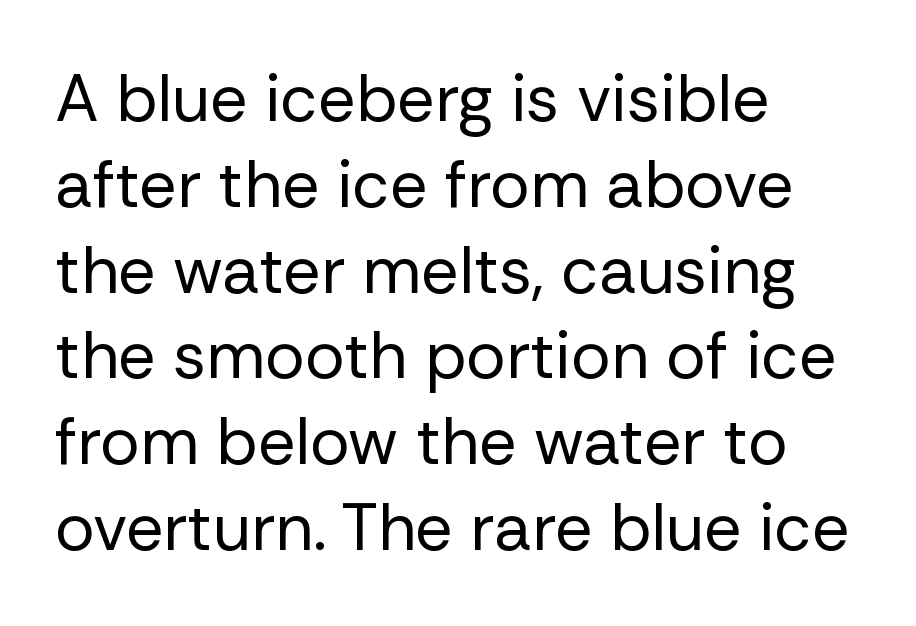
This rendering uses left alignment, leaving the right contour irregular. Rule under the text: the space is simply empty. Each letter keeps its own natural width here, so spacing adapts to shape. Regarding serifs, this sample does without them. A roman cut, with each character standing at attention.
